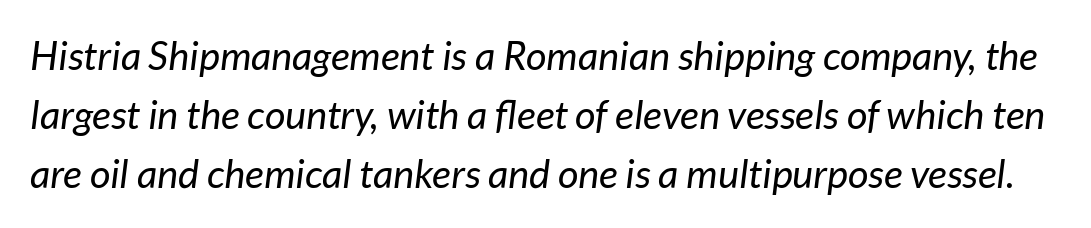
{"italic": "yes", "lean": "right", "slant_degrees": 7, "bold": "no", "weight": "regular", "width": "normal", "stroke_contrast": "low", "x_height": "medium", "monospaced": "no", "underline": "no", "line_spacing": "normal", "line_spacing_ratio": 1.48, "letter_spacing": "normal", "letter_spacing_em": 0.0, "glyph_px": 40}
